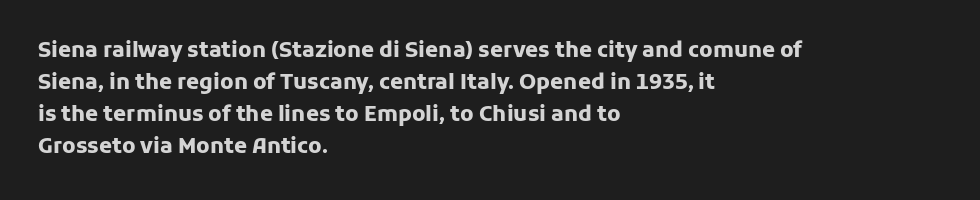
Q: Is the text bold? A: Yes.
Q: Is the text italic (slanted)? A: No, it is upright.
Q: Is the text underlined? A: No.
Q: How is the paragraph aligned? A: Left-aligned.
Q: Is the spacing between letters normal or unusually wide? A: Normal.
Q: Is the spacing between lines tight, normal or loose? A: Normal.
